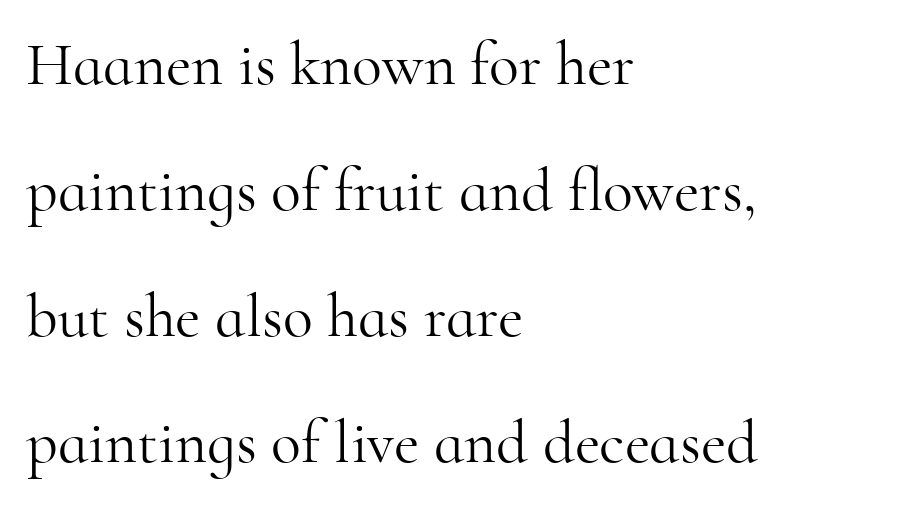
Q: Is the text bold? A: No.
Q: Is the text italic (slanted)? A: No, it is upright.
Q: Is the typeface a serif or a sans-serif typeface? A: Serif.
Q: Is the text underlined? A: No.
Q: How is the paragraph aligned? A: Left-aligned.
Q: Is the spacing between letters normal or unusually wide? A: Normal.
Q: Is the spacing between lines tight, normal or loose? A: Loose.
Q: Width (condensed, normal, or wide)? A: Normal.
Q: Stroke contrast? A: High.
Q: x-height? A: Small.
Q: Monospaced? A: No.
